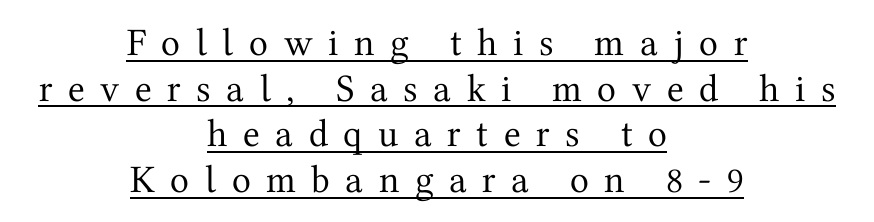
Words appear elongated and porous because spacing is wide. Ascenders rise straight up at ninety degrees. Typographically, this falls in the serif category. The weight would be labelled regular, book, light, or lighter still. The setting favours the middle, as headings and verse often do.
